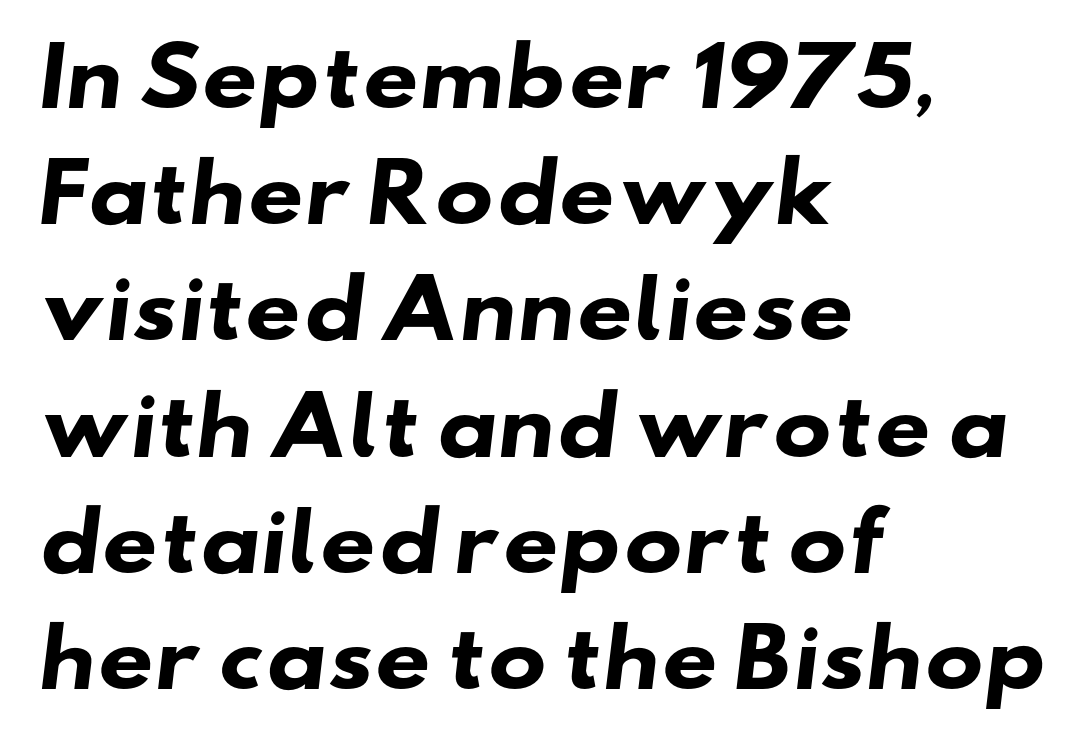
{"serif": "no", "bold": "yes", "weight": "heavy", "width": "wide", "stroke_contrast": "low", "x_height": "small", "monospaced": "no", "underline": "no", "align": "left", "line_spacing": "normal", "line_spacing_ratio": 1.49, "letter_spacing": "normal", "letter_spacing_em": 0.0, "glyph_px": 78}
